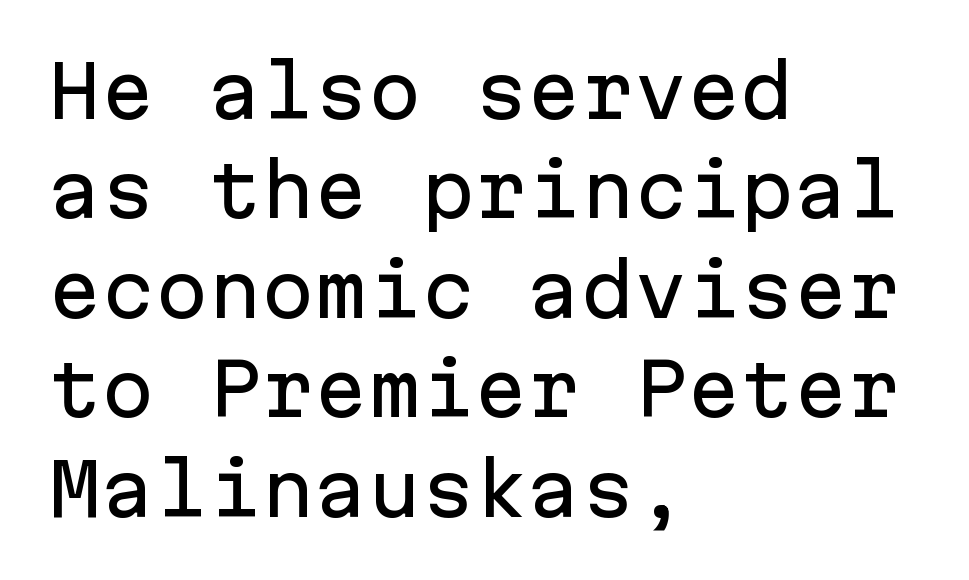
{"serif": "no", "italic": "no", "width": "normal", "stroke_contrast": "low", "x_height": "medium", "monospaced": "yes", "underline": "no", "align": "left", "line_spacing": "normal", "line_spacing_ratio": 1.4, "letter_spacing": "normal", "letter_spacing_em": 0.0, "glyph_px": 71}
